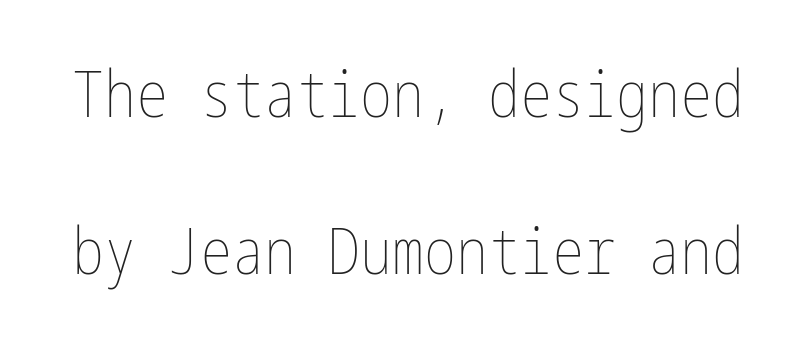
The image shows 64 px thin, condensed type, upright; set loose line spacing (2.45x), normal letter spacing, not underlined; low stroke contrast and a medium x-height.
